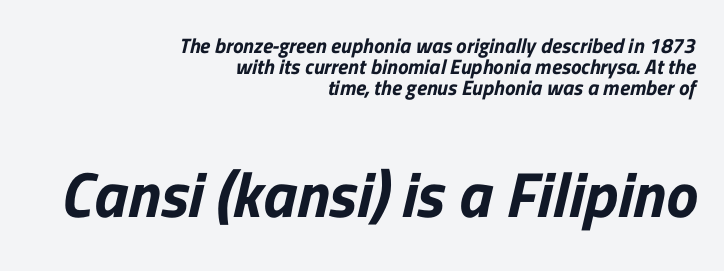
The image shows 64 px sans-serif type; set right-aligned, tight line spacing (1.01x), normal letter spacing, not underlined; the second (bottom) block is 3.05x larger; low stroke contrast and a medium x-height.
